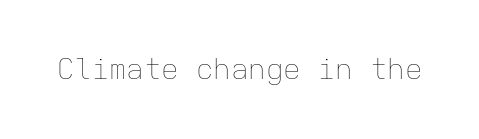
{"italic": "no", "bold": "no", "weight": "thin", "width": "normal", "stroke_contrast": "low", "x_height": "medium", "monospaced": "yes", "underline": "no", "letter_spacing": "normal", "letter_spacing_em": 0.0, "glyph_px": 29}
